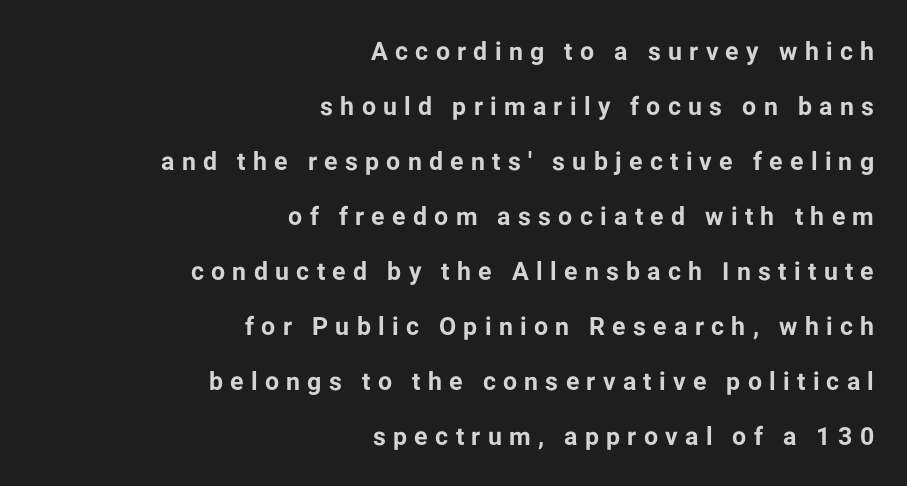
This rendering features lettering with no underline. Substantial extra tracking has been applied to these lines. Summary of weight: heavy, a full bold. Posture: upright roman. Layout note: lines flush right. Rows of type keep a wide berth in the vertical direction.
